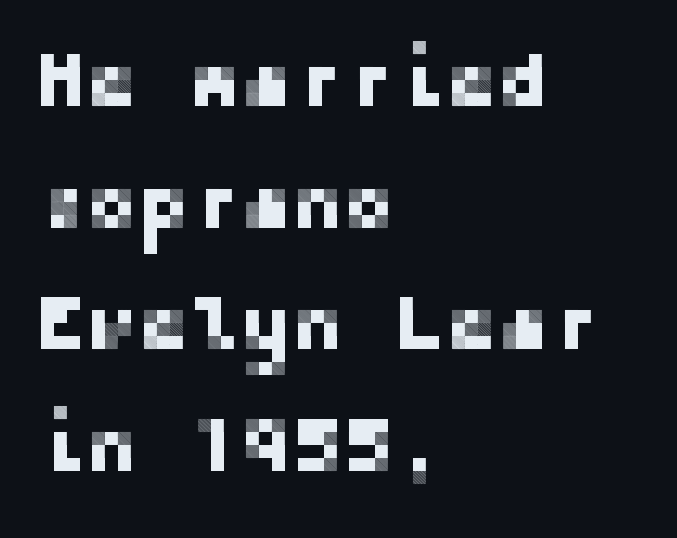
{"serif": "no", "italic": "no", "width": "normal", "stroke_contrast": "low", "x_height": "medium", "underline": "no", "align": "left", "line_spacing": "normal", "line_spacing_ratio": 1.58, "letter_spacing": "normal", "letter_spacing_em": 0.0, "glyph_px": 77}
